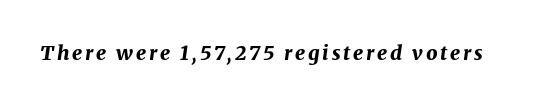
{"italic": "yes", "lean": "right", "slant_degrees": 8, "bold": "yes", "underline": "no", "glyph_px": 20}
